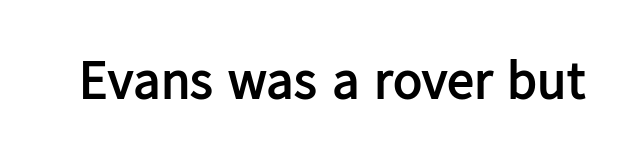
Varying glyph widths throughout — classic text-font behaviour. These lines are composed in type without serifs. The lettering holds an erect, upright posture throughout. Every letter is thick-stroked: bold, no question. Is the letter spacing exaggerated? No — it looks like the ordinary default.
